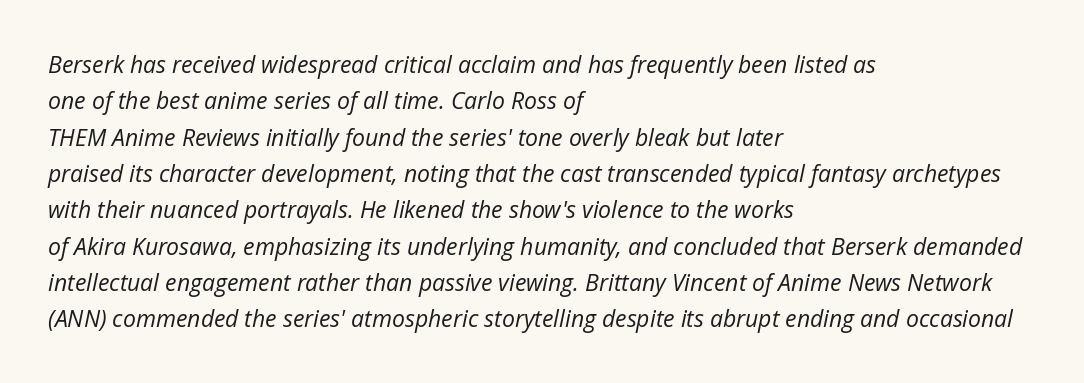
{"italic": "yes", "lean": "right", "slant_degrees": 12, "bold": "no", "underline": "no", "align": "left", "line_spacing": "normal", "line_spacing_ratio": 1.58, "letter_spacing": "normal", "letter_spacing_em": 0.0, "glyph_px": 23}
